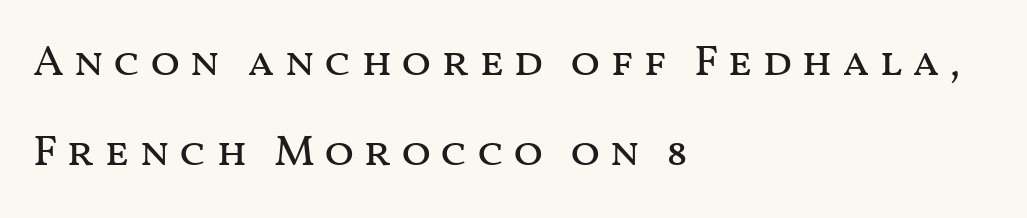
Nope, not italic — everything's standing straight. Airy leading. Stems and bowls with no extra thickness — not bold. Here the glyphs are tracked loosely, breaking word shapes into spaced letters.
